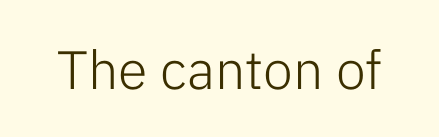
{"serif": "no", "italic": "no", "bold": "no", "weight": "light", "width": "normal", "stroke_contrast": "low", "x_height": "medium", "monospaced": "no", "underline": "no", "letter_spacing": "normal", "letter_spacing_em": 0.0, "glyph_px": 54}
